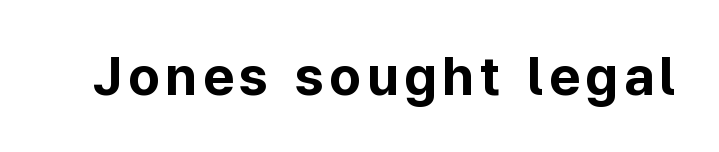
Q: Is the text bold? A: Yes.
Q: Is the text italic (slanted)? A: No, it is upright.
Q: Is the typeface a serif or a sans-serif typeface? A: Sans-serif.
Q: Is the text underlined? A: No.
Q: Width (condensed, normal, or wide)? A: Normal.
Q: Stroke contrast? A: Low.
Q: x-height? A: Medium.
Q: Monospaced? A: No.
